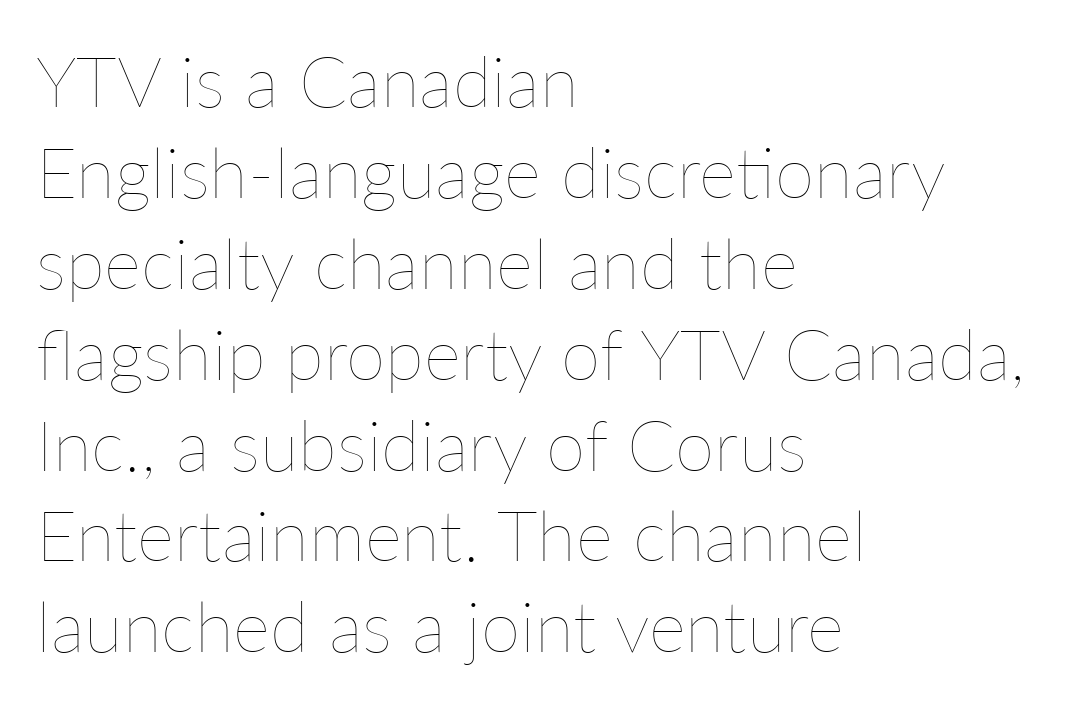
{"italic": "no", "bold": "no", "weight": "thin", "width": "normal", "stroke_contrast": "low", "x_height": "medium", "monospaced": "no", "underline": "no", "align": "left", "line_spacing": "normal", "line_spacing_ratio": 1.28, "letter_spacing": "normal", "letter_spacing_em": 0.0, "glyph_px": 71}
